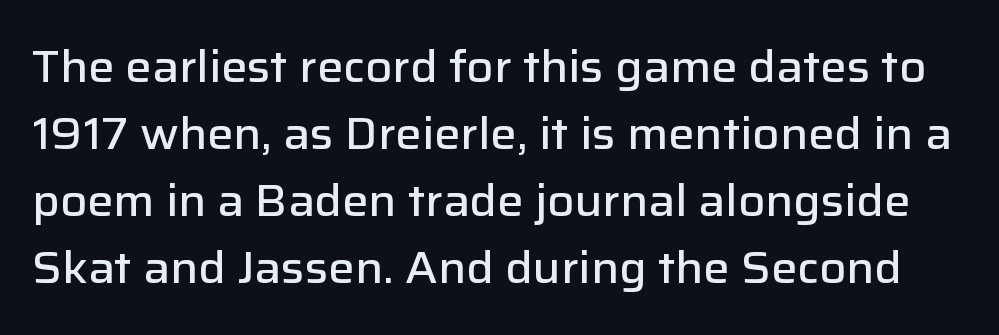
Q: Is the text bold? A: Semi-bold.
Q: Is the text italic (slanted)? A: No, it is upright.
Q: Is the typeface a serif or a sans-serif typeface? A: Sans-serif.
Q: Is the text underlined? A: No.
Q: Is the spacing between letters normal or unusually wide? A: Normal.
Q: Is the spacing between lines tight, normal or loose? A: Normal.
Q: Width (condensed, normal, or wide)? A: Normal.
Q: Stroke contrast? A: Low.
Q: x-height? A: Medium.
Q: Monospaced? A: No.
